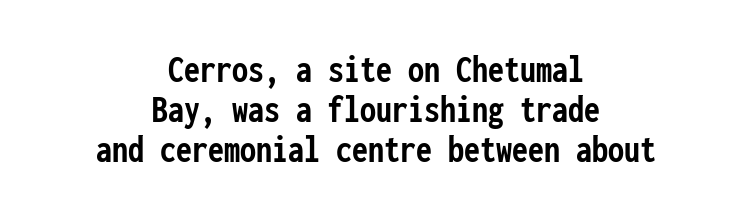
The image shows 40 px semibold, condensed sans-serif type, upright, monospaced; set centered, tight line spacing (1.0x), normal letter spacing, not underlined; low stroke contrast and a medium x-height.
